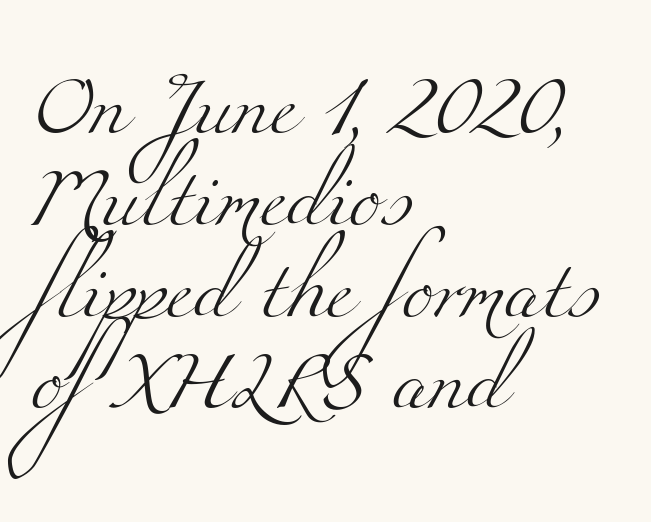
{"bold": "no", "weight": "light", "width": "wide", "stroke_contrast": "medium", "x_height": "small", "monospaced": "no", "underline": "no", "align": "left", "line_spacing": "normal", "line_spacing_ratio": 1.53, "letter_spacing": "normal", "letter_spacing_em": 0.0, "glyph_px": 60}
